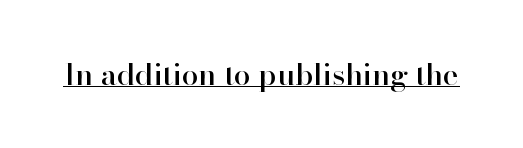
Proportional: the letters do not fall into vertical columns. Classification — serif. Like a heading marked for emphasis, these lines bear an underscore. The gaps between neighbouring characters are ordinary and unremarkable.
